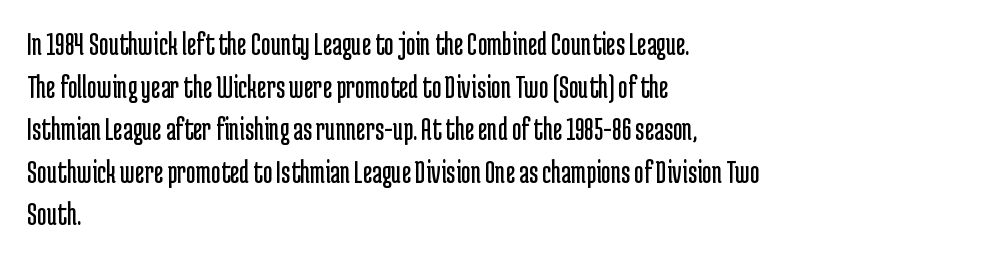
Q: Is the text bold? A: No.
Q: Is the text italic (slanted)? A: No, it is upright.
Q: Is the typeface a serif or a sans-serif typeface? A: Sans-serif.
Q: Is the text underlined? A: No.
Q: How is the paragraph aligned? A: Left-aligned.
Q: Is the spacing between letters normal or unusually wide? A: Normal.
Q: Is the spacing between lines tight, normal or loose? A: Normal.
Q: Width (condensed, normal, or wide)? A: Condensed.
Q: Stroke contrast? A: Low.
Q: x-height? A: Medium.
Q: Monospaced? A: No.
